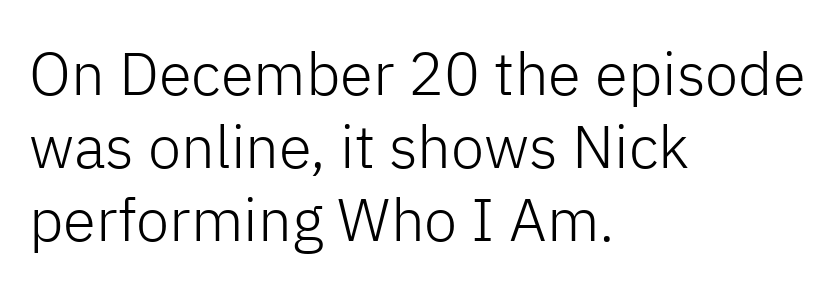
Do the characters align in a grid? No, the font is proportional. You could call the tracking neutral — neither tight nor loose. The letters carry no serifs — their stems end cleanly without finishing strokes. The typography opts for an upright posture over an oblique one. Caption: face not bold, strokes unweighted. The glyphs are unaccompanied by any horizontal stroke below them.
